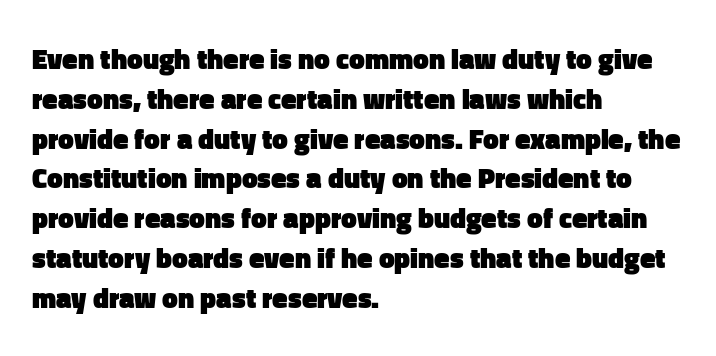
Q: Is the text bold? A: Yes.
Q: Is the text italic (slanted)? A: No, it is upright.
Q: Is the typeface a serif or a sans-serif typeface? A: Sans-serif.
Q: Is the text underlined? A: No.
Q: How is the paragraph aligned? A: Left-aligned.
Q: Is the spacing between letters normal or unusually wide? A: Normal.
Q: Is the spacing between lines tight, normal or loose? A: Normal.
Q: Width (condensed, normal, or wide)? A: Normal.
Q: Stroke contrast? A: Low.
Q: x-height? A: Medium.
Q: Monospaced? A: No.
